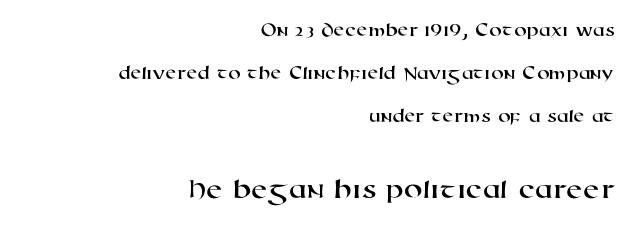
Quick note: interline space is abundant. This sample has the flowing, uneven cadence of proportional lettering. Between one letter and the next there's only the usual sliver of space. The designer went with a sans here, leaving each stem footless.
